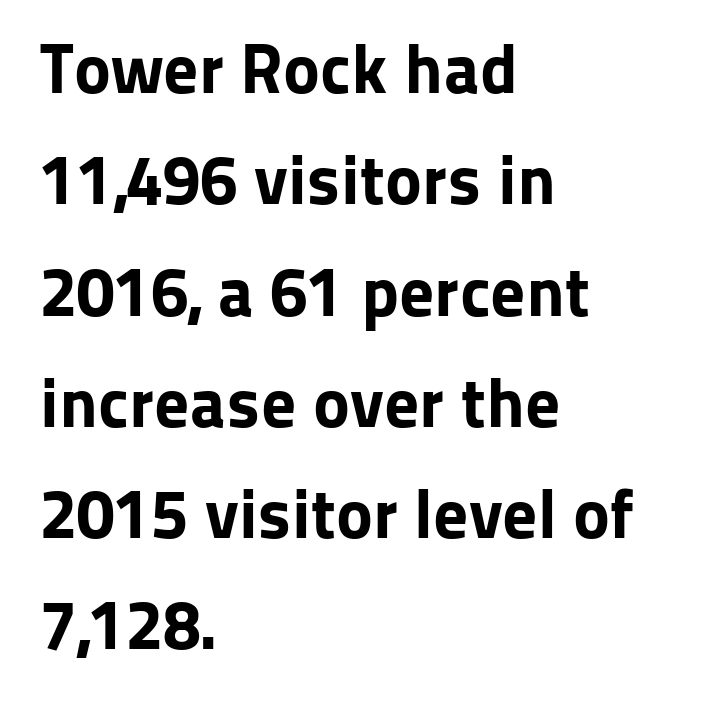
Check where the strokes stop: nothing finishes them off — pure sans. Compared with a centered layout, this one pins lines to the left instead. Typesetter's note: full bold, strokes at maximum text heaviness. Bare-footed words on every line.
